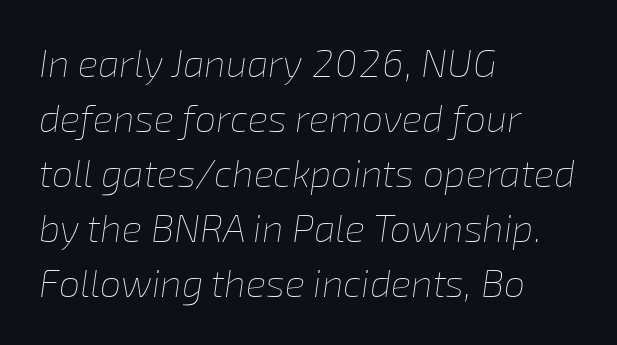
Q: Is the text bold? A: No.
Q: Is the text italic (slanted)? A: Yes, it leans right by about 8 degrees.
Q: Is the text underlined? A: No.
Q: How is the paragraph aligned? A: Left-aligned.
Q: Is the spacing between letters normal or unusually wide? A: Normal.
Q: Is the spacing between lines tight, normal or loose? A: Normal.
Q: Width (condensed, normal, or wide)? A: Normal.
Q: Stroke contrast? A: Low.
Q: x-height? A: Medium.
Q: Monospaced? A: No.
